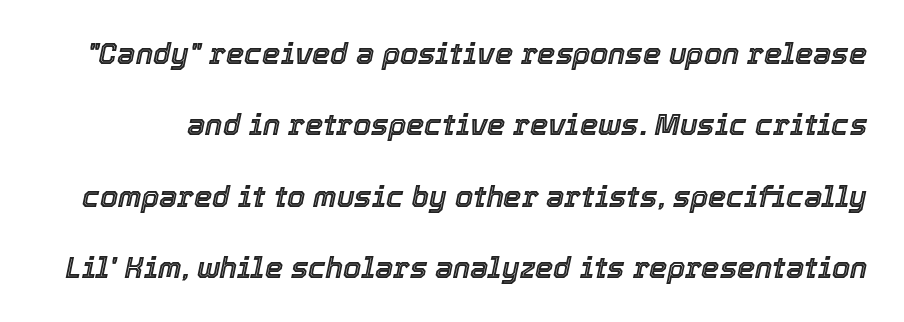
The font's italic variant was chosen for this text. If you measured baseline to baseline, you'd find a long distance. Unmarked baselines from the first word to the last. You could not count columns in this text — the font is proportionally spaced. Students, note that the glyphs here touch the page at normal intervals.
